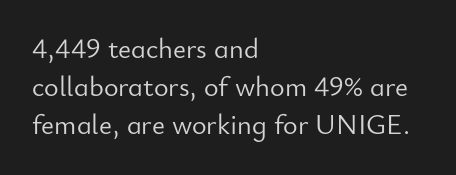
Q: Is the text bold? A: No.
Q: Is the text italic (slanted)? A: No, it is upright.
Q: Is the typeface a serif or a sans-serif typeface? A: Sans-serif.
Q: Is the text underlined? A: No.
Q: How is the paragraph aligned? A: Left-aligned.
Q: Is the spacing between letters normal or unusually wide? A: Normal.
Q: Is the spacing between lines tight, normal or loose? A: Normal.
Q: Width (condensed, normal, or wide)? A: Normal.
Q: Stroke contrast? A: Low.
Q: x-height? A: Small.
Q: Monospaced? A: No.
